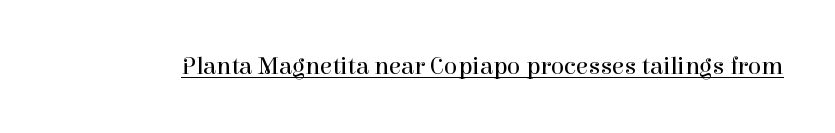
The image shows 25 px text type, upright; set normal letter spacing, underlined.
